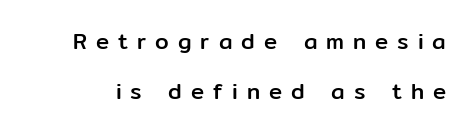
Posture: straight, roman, zero tilt. Vertically, the passage feels expansive, rows floating well apart. The glyphs are unaccompanied by any horizontal stroke below them. Each word looks stretched out because of the extra space between its letters.
